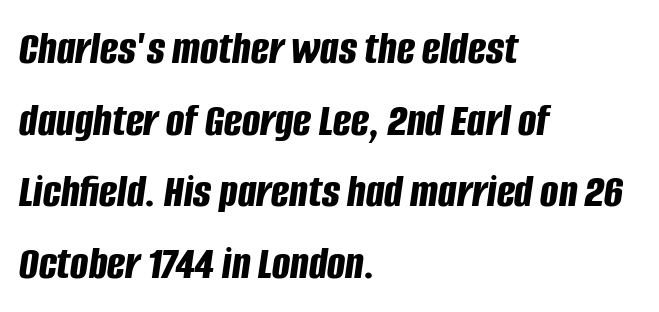
The typesetting leans heavy: a genuine bold. In CSS terms this would be text-align: left. Lines of text with bare space underneath. Is this a fixed-width face? No — the glyphs have proportional, varying widths. One glance says typical: line gaps are just what's usual.
